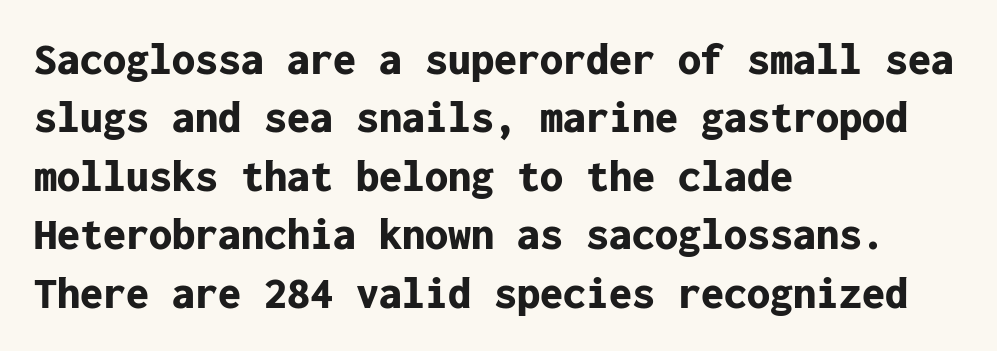
The passage shown is not underscored anywhere. Does the weight exceed regular? Yes, all the way to bold. Standard letterfit; no display-style spreading of the glyphs. The typography opts for an upright posture over an oblique one. This sample keeps an unexceptional amount of space between lines. Teacher's note: observe the even left margin — that is flush-left alignment.
